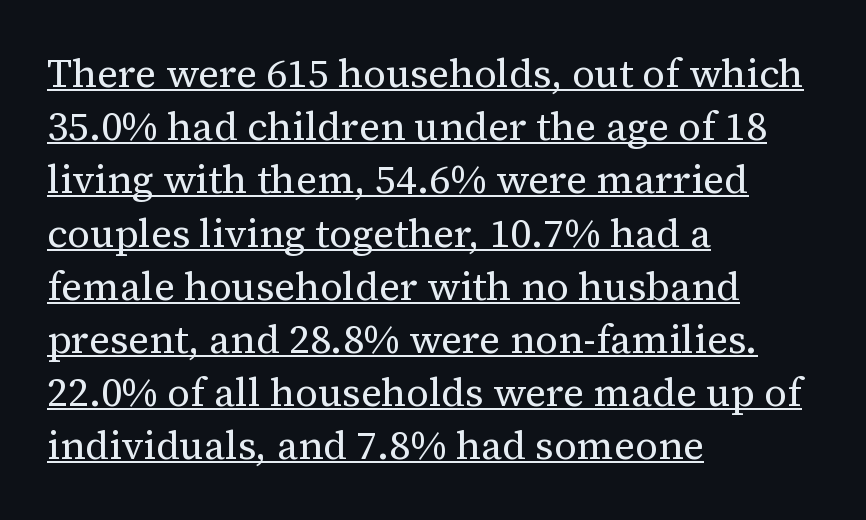
Here the glyphs are tracked normally, forming tight word shapes. Ordinary non-slanted type is in use. Weight: regular or lighter. Reading down the block, your eye returns to a fixed left position each line. To sum up the face: it has serifs.
